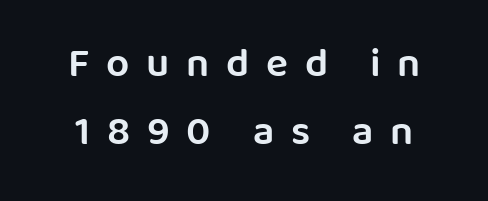
The image shows 41 px semibold sans-serif type, upright; set centered, normal line spacing (1.65x), unusually wide letter spacing (+0.41 em), not underlined; low stroke contrast and a large x-height.
